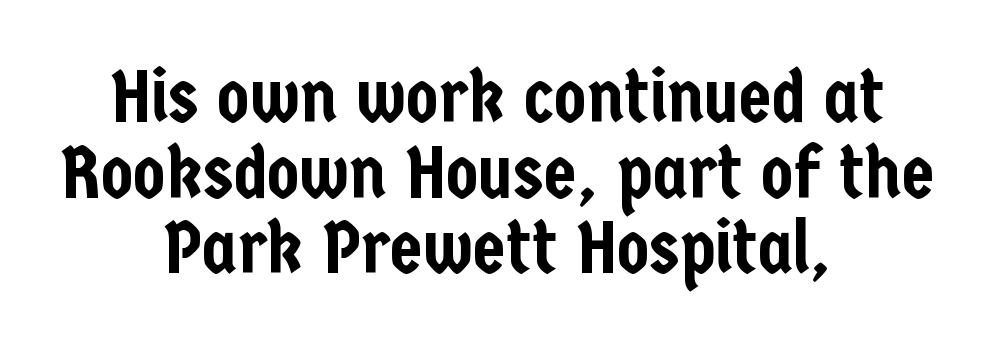
The image shows 75 px condensed sans-serif type, upright; set centered, tight line spacing (1.01x), normal letter spacing, not underlined; low stroke contrast and a medium x-height.
